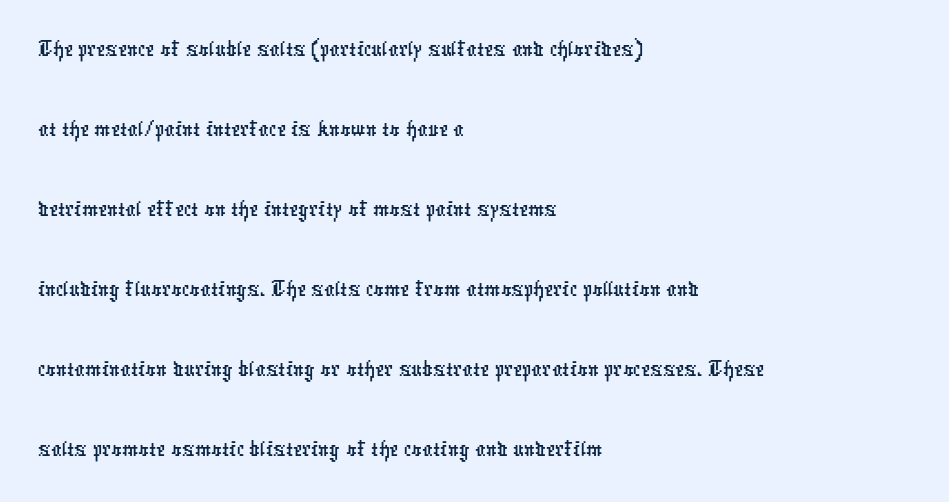
Q: Is the typeface a serif or a sans-serif typeface? A: Sans-serif.
Q: Is the text underlined? A: No.
Q: How is the paragraph aligned? A: Left-aligned.
Q: Is the spacing between letters normal or unusually wide? A: Normal.
Q: Is the spacing between lines tight, normal or loose? A: Normal.
Q: Width (condensed, normal, or wide)? A: Condensed.
Q: Stroke contrast? A: Low.
Q: x-height? A: Medium.
Q: Monospaced? A: No.
